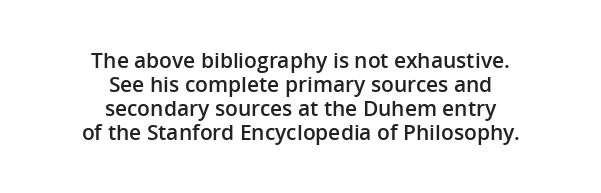
Each new line begins almost immediately beneath the previous one. When letters stand straight like this, we call the style roman or upright. The letterforms sit shoulder to shoulder at normal distance. Descenders are the only things crossing below the line. A centered setting, common on invitations and titles, is used for this passage. The strokes are fattened partway — semibold, not bold.
